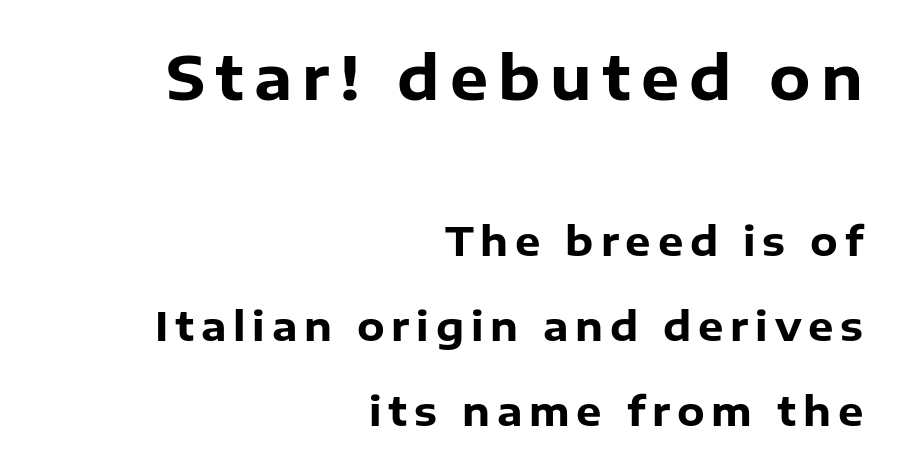
Q: Is the text bold? A: Yes.
Q: Is the text italic (slanted)? A: No, it is upright.
Q: Is the typeface a serif or a sans-serif typeface? A: Sans-serif.
Q: Is the text underlined? A: No.
Q: How is the paragraph aligned? A: Right-aligned.
Q: Is the spacing between lines tight, normal or loose? A: Loose.
Q: Which block of text is set in a larger size, the first (top) or the second (bottom)? A: The first (top) one.
Q: Width (condensed, normal, or wide)? A: Normal.
Q: Stroke contrast? A: Low.
Q: x-height? A: Medium.
Q: Monospaced? A: No.
